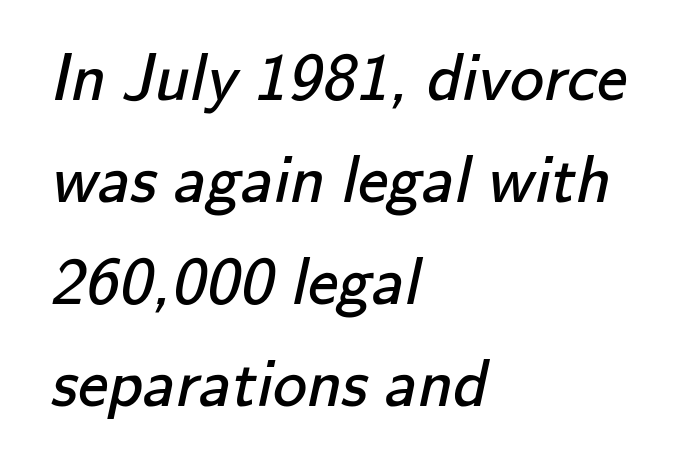
Q: Is the text bold? A: No.
Q: Is the typeface a serif or a sans-serif typeface? A: Sans-serif.
Q: Is the text underlined? A: No.
Q: How is the paragraph aligned? A: Left-aligned.
Q: Is the spacing between letters normal or unusually wide? A: Normal.
Q: Is the spacing between lines tight, normal or loose? A: Normal.
Q: Width (condensed, normal, or wide)? A: Normal.
Q: Stroke contrast? A: Low.
Q: x-height? A: Small.
Q: Monospaced? A: No.
